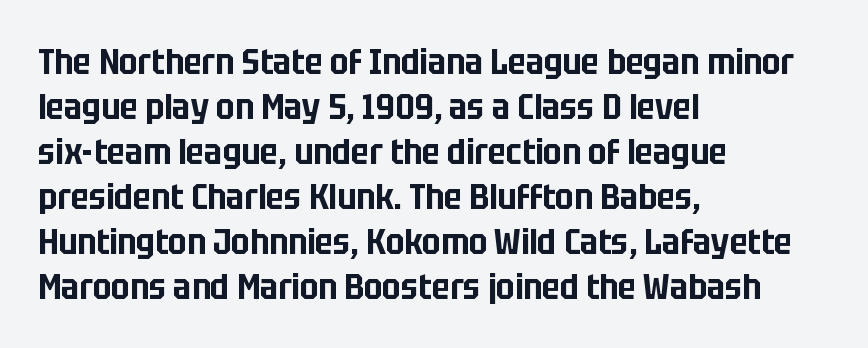
Q: Is the text italic (slanted)? A: No, it is upright.
Q: Is the typeface a serif or a sans-serif typeface? A: Sans-serif.
Q: Is the text underlined? A: No.
Q: How is the paragraph aligned? A: Left-aligned.
Q: Is the spacing between letters normal or unusually wide? A: Normal.
Q: Is the spacing between lines tight, normal or loose? A: Normal.
Q: Width (condensed, normal, or wide)? A: Condensed.
Q: Stroke contrast? A: Low.
Q: x-height? A: Large.
Q: Monospaced? A: No.
